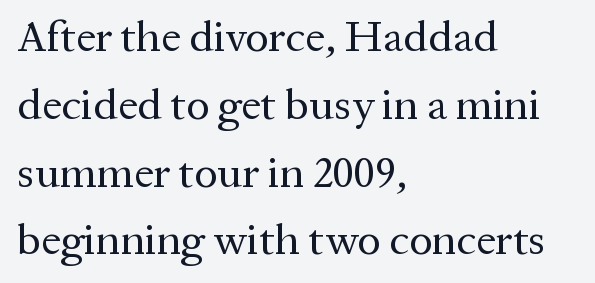
The image shows 44 px regular-weight serif type, upright; set left-aligned, normal line spacing (1.54x), normal letter spacing, not underlined; medium stroke contrast and a medium x-height.
